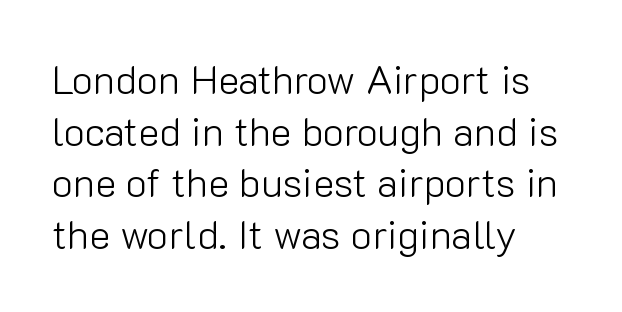
{"serif": "no", "italic": "no", "bold": "no", "weight": "light", "width": "normal", "stroke_contrast": "low", "x_height": "medium", "monospaced": "no", "underline": "no", "align": "left", "line_spacing": "normal", "line_spacing_ratio": 1.29, "letter_spacing": "normal", "letter_spacing_em": 0.0, "glyph_px": 40}
